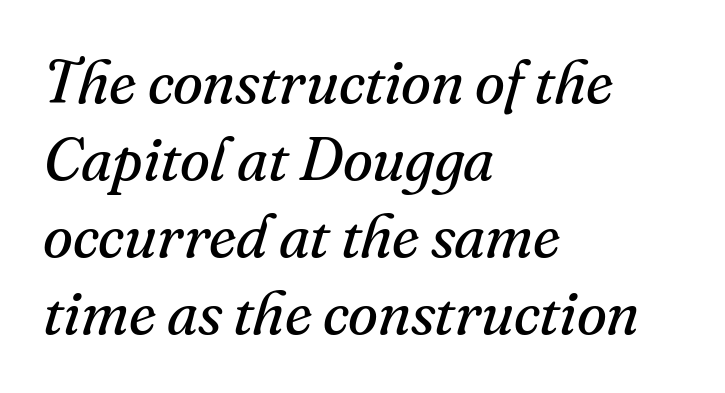
Q: Is the text bold? A: No.
Q: Is the text italic (slanted)? A: Yes, it leans right by about 16 degrees.
Q: Is the typeface a serif or a sans-serif typeface? A: Serif.
Q: Is the text underlined? A: No.
Q: How is the paragraph aligned? A: Left-aligned.
Q: Is the spacing between letters normal or unusually wide? A: Normal.
Q: Is the spacing between lines tight, normal or loose? A: Normal.
Q: Width (condensed, normal, or wide)? A: Normal.
Q: Stroke contrast? A: Medium.
Q: x-height? A: Small.
Q: Monospaced? A: No.
